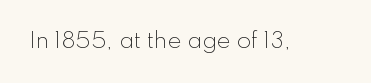
Q: Is the text bold? A: No.
Q: Is the text italic (slanted)? A: No, it is upright.
Q: Is the text underlined? A: No.
Q: Is the spacing between letters normal or unusually wide? A: Normal.
